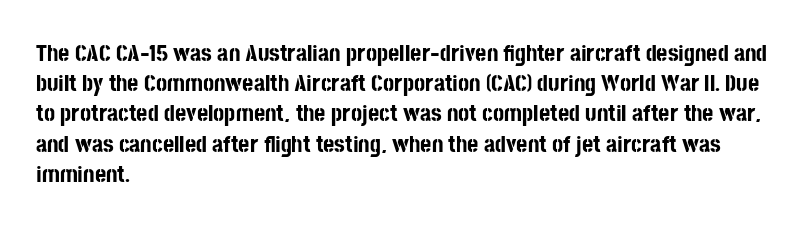
{"italic": "no", "bold": "yes", "underline": "no", "align": "left", "line_spacing": "normal", "line_spacing_ratio": 1.26, "letter_spacing": "normal", "letter_spacing_em": 0.0, "glyph_px": 24}
